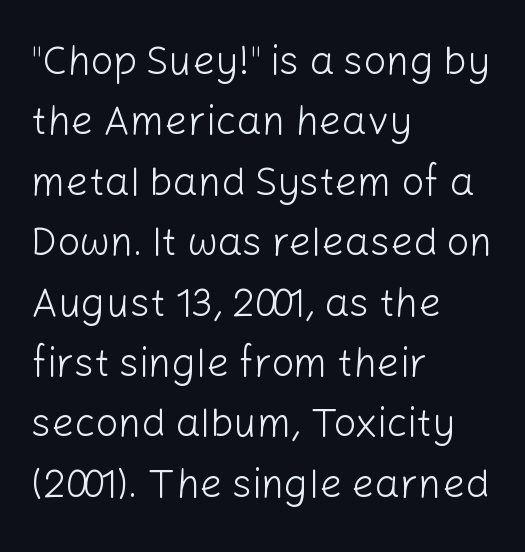
{"serif": "no", "italic": "no", "bold": "no", "weight": "light", "width": "normal", "stroke_contrast": "low", "x_height": "medium", "monospaced": "no", "underline": "no", "align": "left", "line_spacing": "normal", "line_spacing_ratio": 1.51, "letter_spacing": "normal", "letter_spacing_em": 0.0, "glyph_px": 40}
